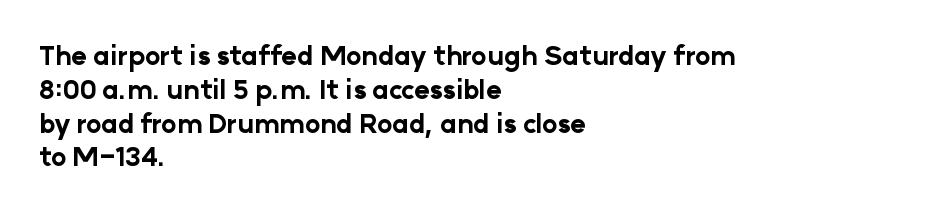
{"italic": "no", "bold": "yes", "underline": "no", "align": "left", "line_spacing": "normal", "line_spacing_ratio": 1.3, "letter_spacing": "normal", "letter_spacing_em": 0.0, "glyph_px": 26}
